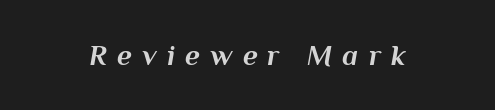
Q: Is the text bold? A: Yes.
Q: Is the text italic (slanted)? A: Yes, it leans right by about 10 degrees.
Q: Is the text underlined? A: No.
Q: Is the spacing between letters normal or unusually wide? A: Unusually wide.
Q: Width (condensed, normal, or wide)? A: Normal.
Q: Stroke contrast? A: Medium.
Q: x-height? A: Medium.
Q: Monospaced? A: No.
